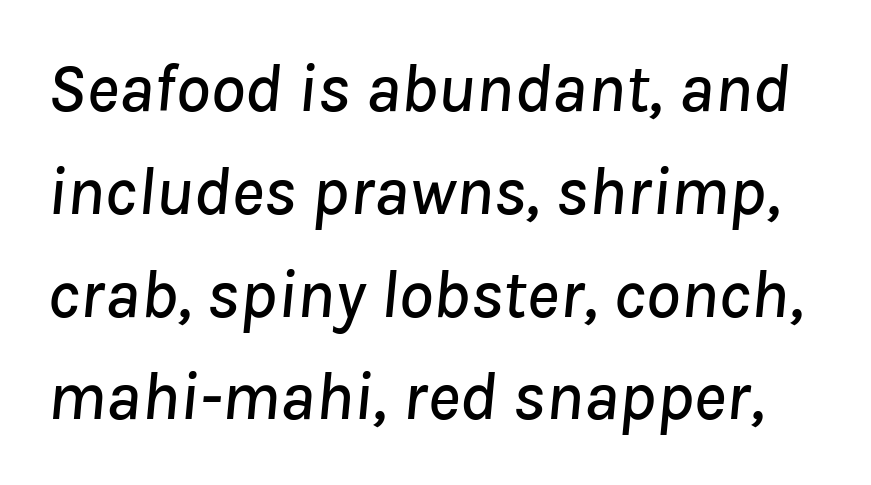
The image shows 69 px text type, italic (leaning right); set normal line spacing (1.49x), normal letter spacing, not underlined; low stroke contrast and a medium x-height.
